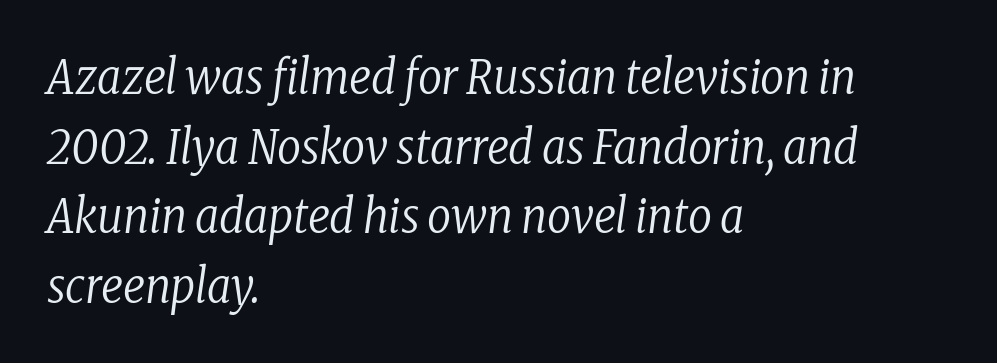
The image shows 47 px regular-weight, condensed serif type, italic (leaning right); set left-aligned, normal line spacing (1.48x), normal letter spacing, not underlined; low stroke contrast and a medium x-height.
